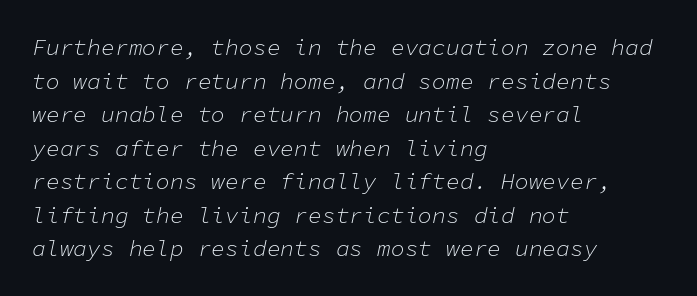
The image shows 23 px text type, italic (leaning right); set left-aligned, normal line spacing (1.46x), normal letter spacing, not underlined.
